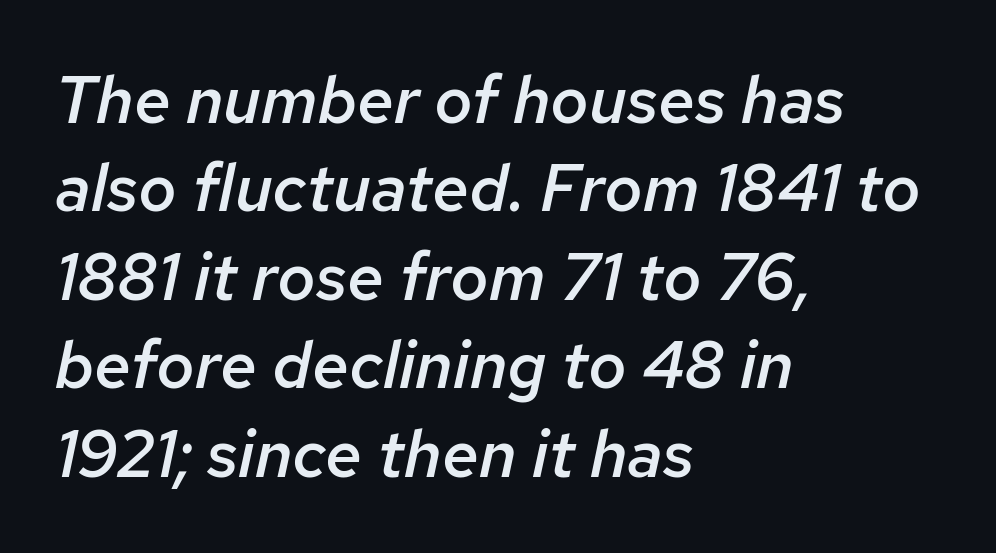
{"italic": "yes", "lean": "right", "slant_degrees": 12, "bold": "semi", "weight": "semibold", "width": "normal", "stroke_contrast": "low", "x_height": "medium", "monospaced": "no", "underline": "no", "align": "left", "line_spacing": "normal", "line_spacing_ratio": 1.34, "letter_spacing": "normal", "letter_spacing_em": 0.0, "glyph_px": 66}
